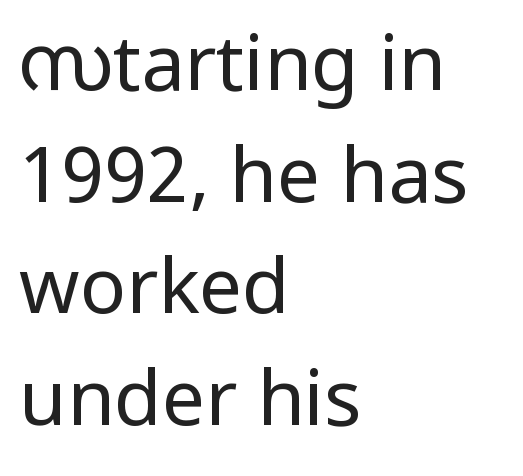
The image shows 77 px regular-weight, condensed sans-serif type, upright; set left-aligned, normal line spacing (1.45x), normal letter spacing, not underlined; low stroke contrast.
